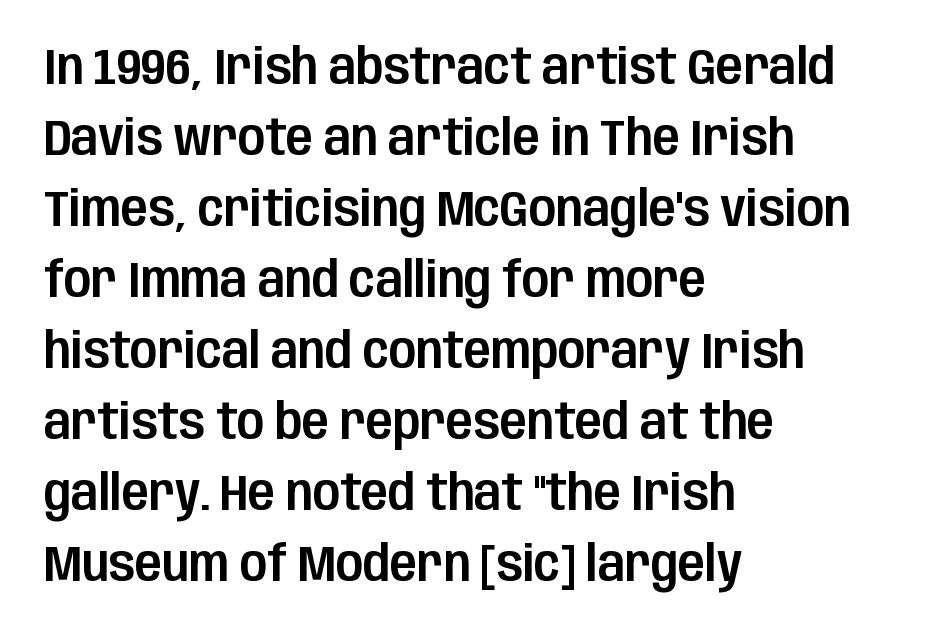
What's the leading like? Ordinary, nothing unusual. This sample uses plain, unmodified letter spacing. A roman cut, with each character standing at attention. Which margin do the lines hug? The left one — the right edge is uneven. Type without underlining.
